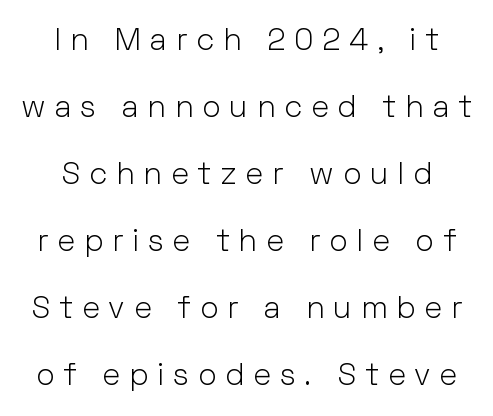
{"serif": "no", "italic": "no", "bold": "no", "weight": "light", "width": "normal", "stroke_contrast": "low", "x_height": "medium", "monospaced": "no", "underline": "no", "align": "center", "line_spacing": "loose", "line_spacing_ratio": 2.16, "letter_spacing": "wide", "letter_spacing_em": 0.29, "glyph_px": 31}
